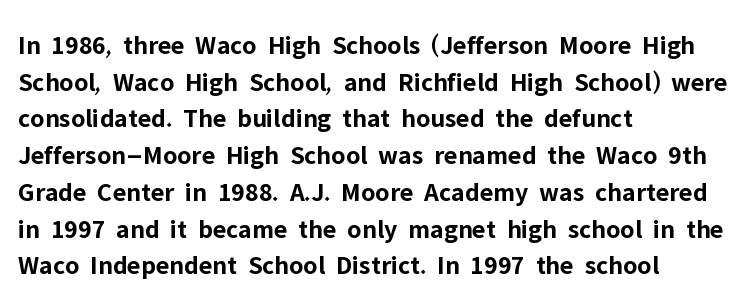
Q: Is the text bold? A: Yes.
Q: Is the text italic (slanted)? A: No, it is upright.
Q: Is the text underlined? A: No.
Q: How is the paragraph aligned? A: Left-aligned.
Q: Is the spacing between letters normal or unusually wide? A: Normal.
Q: Is the spacing between lines tight, normal or loose? A: Normal.
